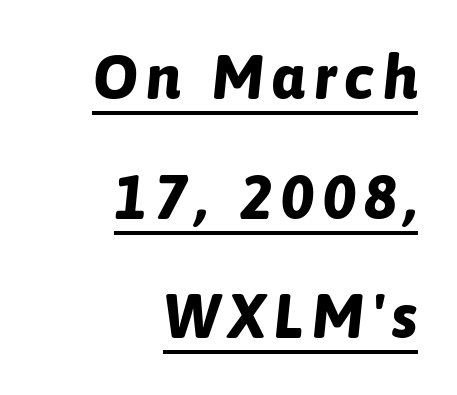
The image shows 61 px bold type, italic (leaning right); set right-aligned, loose line spacing (1.96x), underlined; low stroke contrast and a medium x-height.
